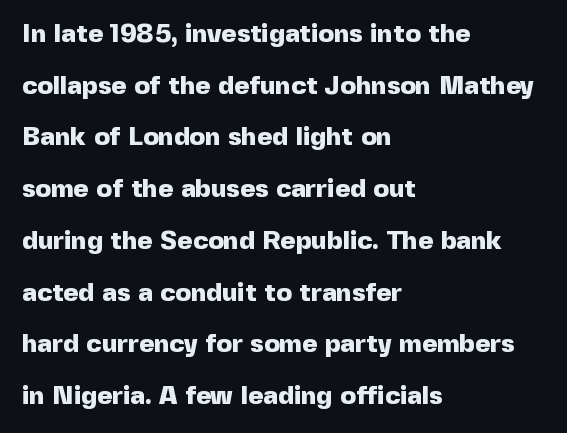
The image shows 26 px bold type, upright; set left-aligned, loose line spacing (1.99x), normal letter spacing, not underlined.
